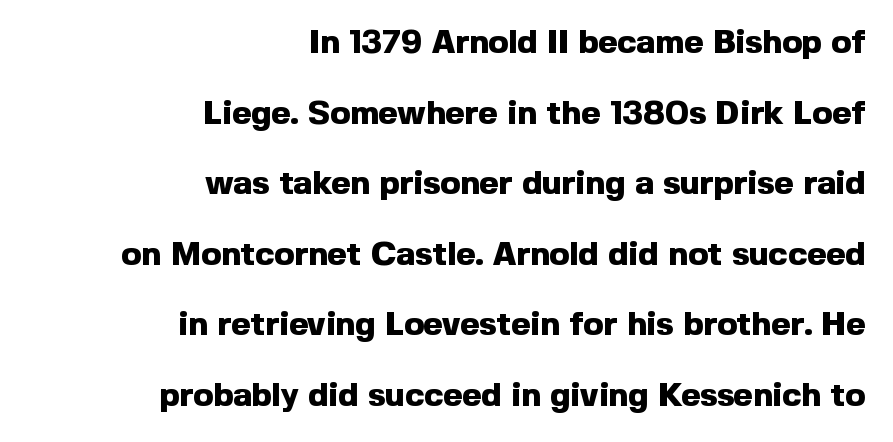
Q: Is the text bold? A: Yes.
Q: Is the text italic (slanted)? A: No, it is upright.
Q: Is the typeface a serif or a sans-serif typeface? A: Sans-serif.
Q: Is the text underlined? A: No.
Q: How is the paragraph aligned? A: Right-aligned.
Q: Is the spacing between letters normal or unusually wide? A: Normal.
Q: Is the spacing between lines tight, normal or loose? A: Loose.
Q: Width (condensed, normal, or wide)? A: Normal.
Q: x-height? A: Medium.
Q: Monospaced? A: No.
